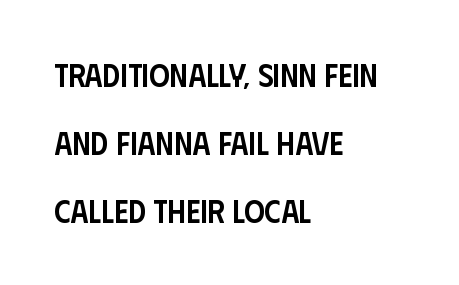
{"serif": "no", "italic": "no", "bold": "semi", "weight": "semibold", "width": "condensed", "stroke_contrast": "low", "x_height": "large", "monospaced": "no", "underline": "no", "align": "left", "line_spacing": "loose", "line_spacing_ratio": 2.13, "letter_spacing": "normal", "letter_spacing_em": 0.0, "glyph_px": 32}
